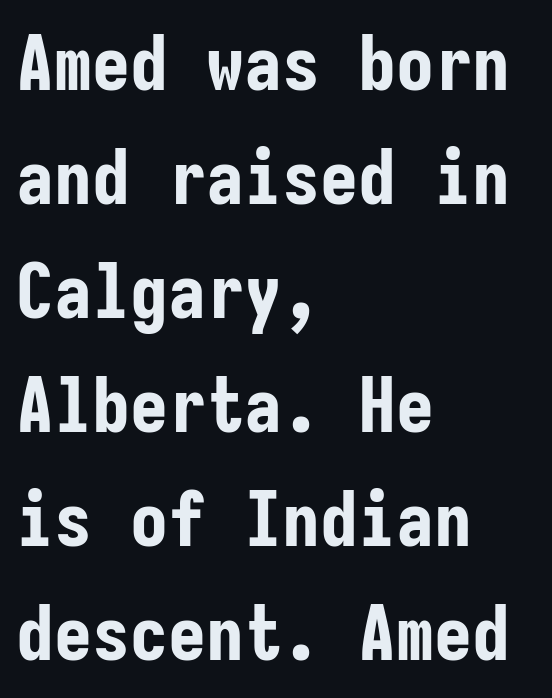
Fixed-width glyphs throughout — classic coding-font behaviour. Rule under the text: the space is simply empty. Rendered with straight, roman letterforms. The lines sit at an ordinary, default distance from one another.
